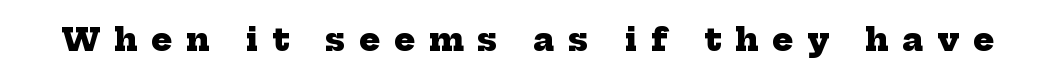
Q: Is the text bold? A: Yes.
Q: Is the typeface a serif or a sans-serif typeface? A: Serif.
Q: Is the text underlined? A: No.
Q: Is the spacing between letters normal or unusually wide? A: Unusually wide.
Q: Width (condensed, normal, or wide)? A: Normal.
Q: Stroke contrast? A: Low.
Q: x-height? A: Medium.
Q: Monospaced? A: No.
